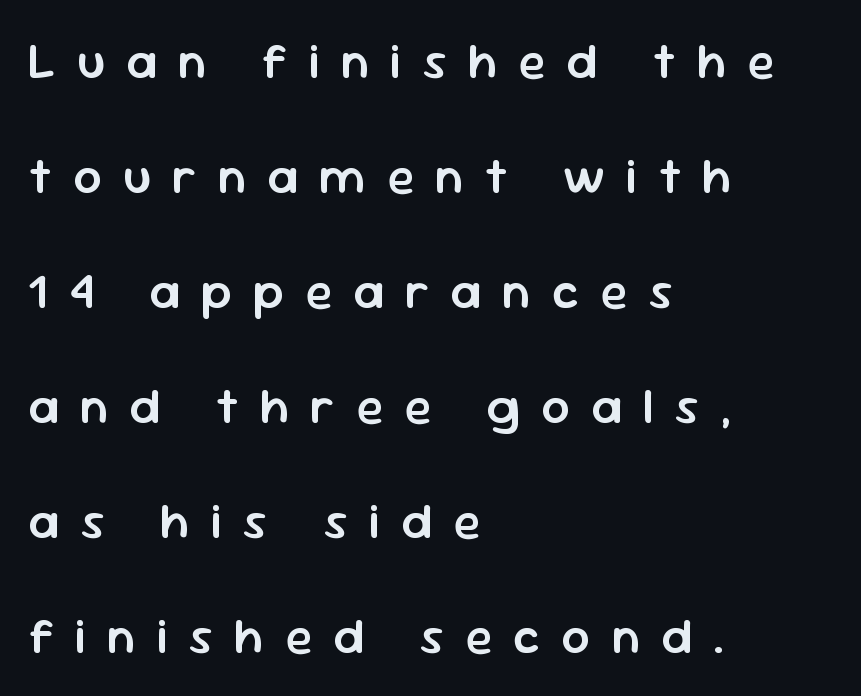
Q: Is the text bold? A: Semi-bold.
Q: Is the text italic (slanted)? A: No, it is upright.
Q: Is the typeface a serif or a sans-serif typeface? A: Sans-serif.
Q: Is the text underlined? A: No.
Q: How is the paragraph aligned? A: Left-aligned.
Q: Is the spacing between letters normal or unusually wide? A: Unusually wide.
Q: Is the spacing between lines tight, normal or loose? A: Loose.
Q: Width (condensed, normal, or wide)? A: Normal.
Q: Stroke contrast? A: Low.
Q: x-height? A: Medium.
Q: Monospaced? A: No.
